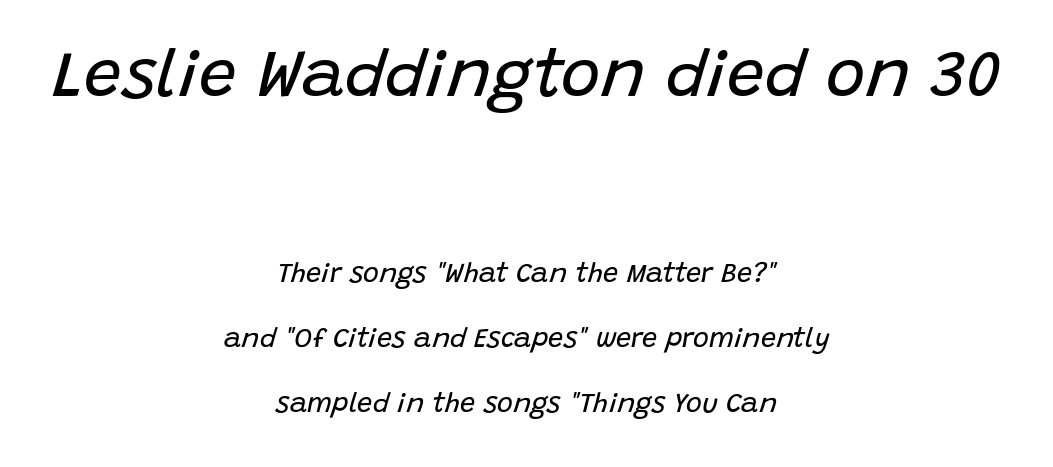
Q: Is the text bold? A: No.
Q: Is the text italic (slanted)? A: Yes, it leans right by about 15 degrees.
Q: Is the text underlined? A: No.
Q: How is the paragraph aligned? A: Centered.
Q: Is the spacing between letters normal or unusually wide? A: Normal.
Q: Is the spacing between lines tight, normal or loose? A: Loose.
Q: Which block of text is set in a larger size, the first (top) or the second (bottom)? A: The first (top) one.
Q: Width (condensed, normal, or wide)? A: Normal.
Q: Stroke contrast? A: Low.
Q: x-height? A: Large.
Q: Monospaced? A: No.
